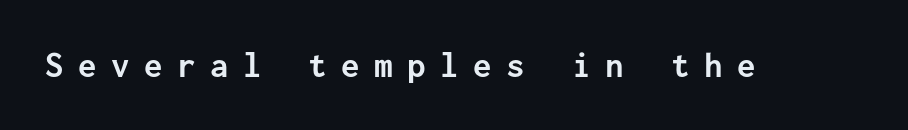
The image shows 37 px semibold sans-serif type, upright, monospaced; set unusually wide letter spacing (+0.39 em), not underlined; low stroke contrast and a medium x-height.
